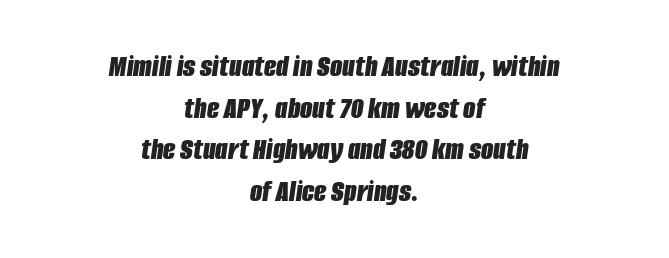
The words here are not underlined. These lines carry a lot of weight — the face is fully bold. These lines are rendered in a variable-pitch font. The letters are slanted; this is an italic face.
